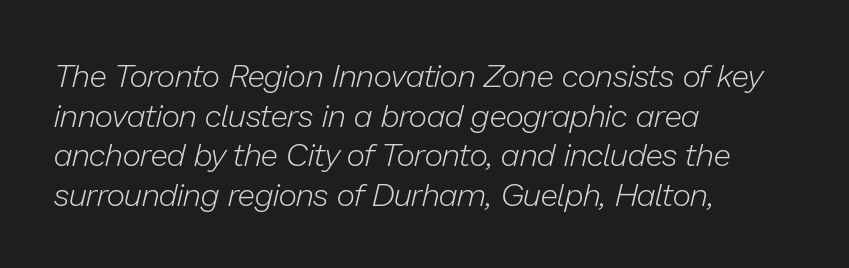
The image shows 32 px light type, italic (leaning right); set left-aligned, line spacing 1.24x, normal letter spacing, not underlined; low stroke contrast and a medium x-height.
